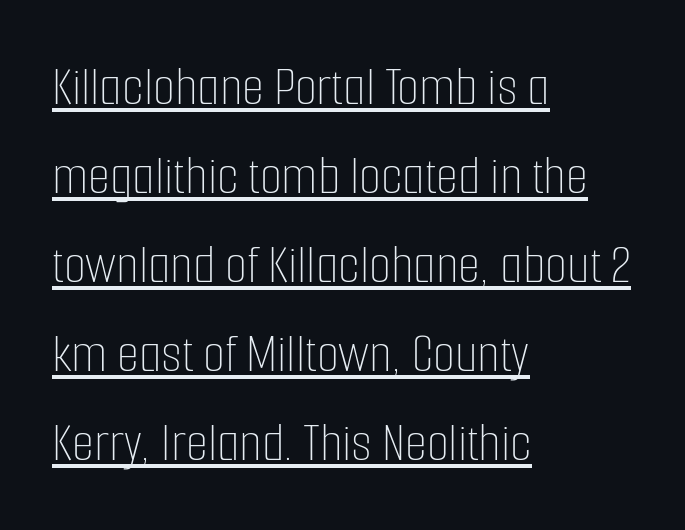
{"italic": "no", "bold": "no", "weight": "thin", "width": "condensed", "stroke_contrast": "low", "x_height": "medium", "monospaced": "no", "underline": "yes", "align": "left", "line_spacing": "normal", "line_spacing_ratio": 1.56, "letter_spacing": "normal", "letter_spacing_em": 0.0, "glyph_px": 57}
